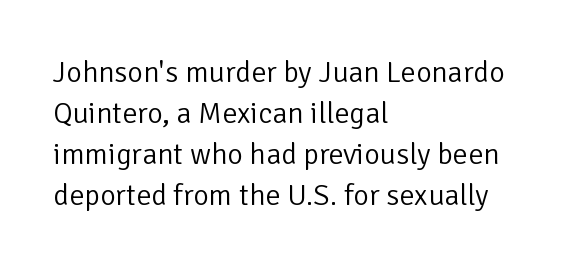
The rag falls on the right side of this text block. Words appear dense and cohesive because spacing is normal. The letters advance in unequal steps, a hallmark of proportional type. On a weight scale, this lands at 450 or below.
